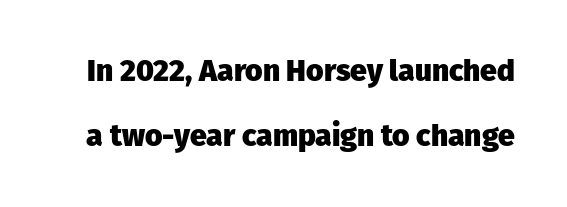
Clear beneath every line of the passage. The designer dialed line spacing up above the default. In terms of letterspacing, this is plain default setting. The lettering stays uniformly vertical, giving the passage a roman look. In terms of weight, the rendering is a true, heavy bold.
